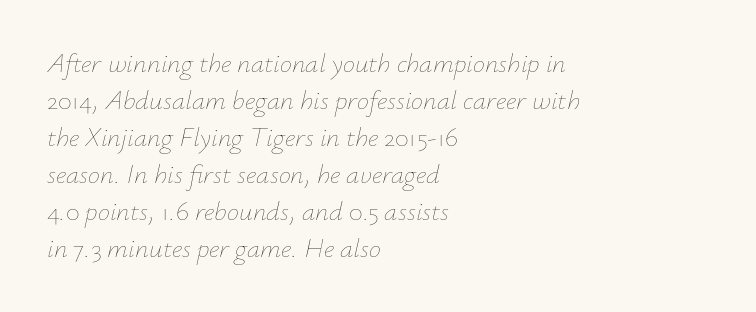
Q: Is the text bold? A: No.
Q: Is the text italic (slanted)? A: Yes, it leans right by about 12 degrees.
Q: Is the text underlined? A: No.
Q: How is the paragraph aligned? A: Left-aligned.
Q: Is the spacing between letters normal or unusually wide? A: Normal.
Q: Is the spacing between lines tight, normal or loose? A: Normal.
